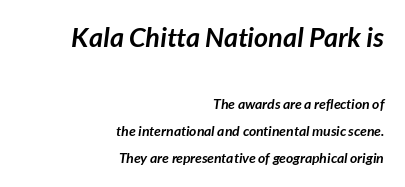
The image shows 27 px bold type; set right-aligned, loose line spacing (1.93x), normal letter spacing, not underlined; the first (top) block is 1.93x larger.
